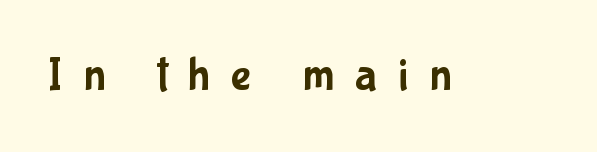
The face used here is proportionally spaced, like ordinary book or web type. You could only call the tracking loose — the letters float apart. Nobody drew a line under any word here. Does the type have serifs? No, each stem ends abruptly. The font's upright variant was chosen for this text.
